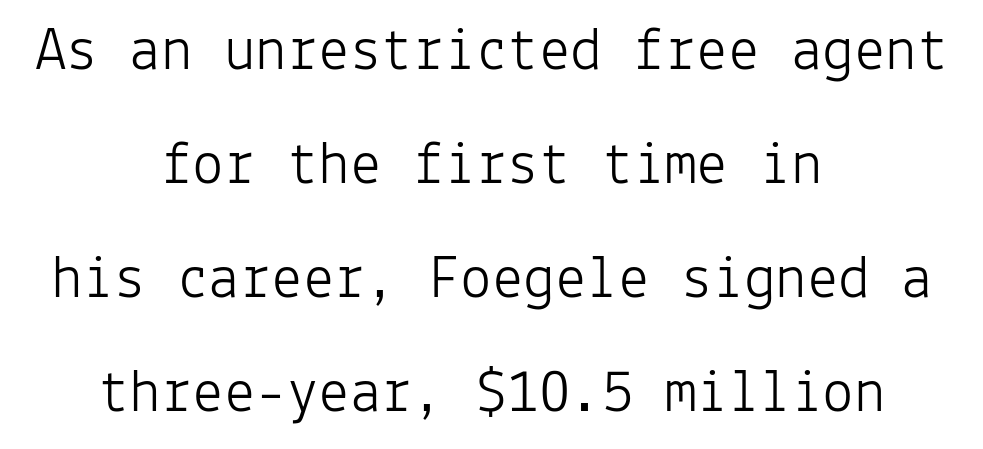
The image shows 63 px light sans-serif type, upright, monospaced; set centered, line spacing 1.81x, normal letter spacing, not underlined; low stroke contrast and a medium x-height.
